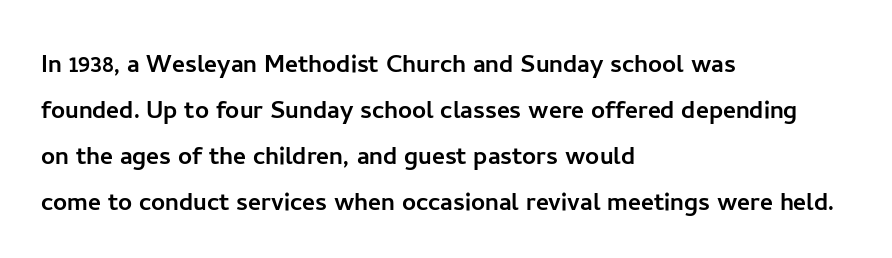
Q: Is the text italic (slanted)? A: No, it is upright.
Q: Is the typeface a serif or a sans-serif typeface? A: Sans-serif.
Q: Is the text underlined? A: No.
Q: How is the paragraph aligned? A: Left-aligned.
Q: Is the spacing between letters normal or unusually wide? A: Normal.
Q: Is the spacing between lines tight, normal or loose? A: Normal.
Q: Width (condensed, normal, or wide)? A: Normal.
Q: Stroke contrast? A: Low.
Q: x-height? A: Medium.
Q: Monospaced? A: No.
